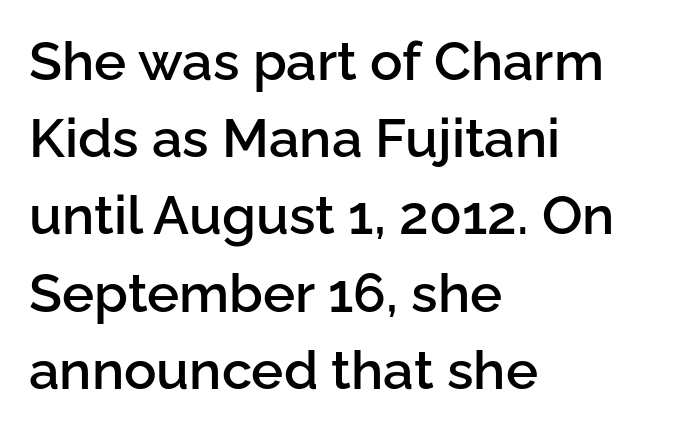
{"serif": "no", "italic": "no", "bold": "semi", "weight": "semibold", "width": "normal", "stroke_contrast": "low", "x_height": "medium", "monospaced": "no", "underline": "no", "align": "left", "line_spacing": "normal", "line_spacing_ratio": 1.43, "letter_spacing": "normal", "letter_spacing_em": 0.0, "glyph_px": 54}
